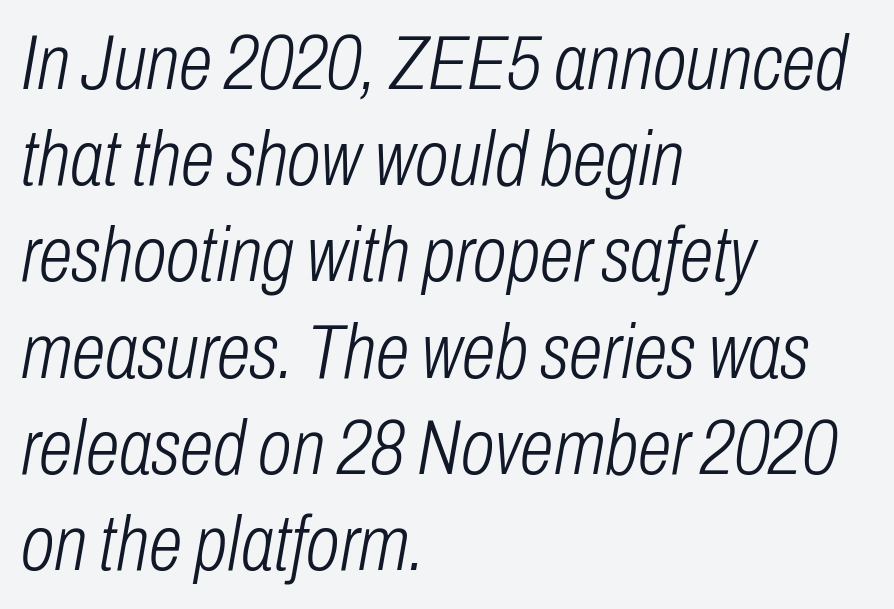
Horizontal bands of white between lines are of average thickness. Posture: slanted. Letters rest on an invisible, unmarked baseline. Is this a fixed-width face? No — the glyphs have proportional, varying widths.
